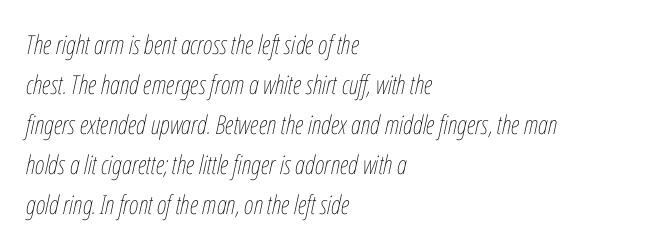
{"italic": "yes", "lean": "right", "slant_degrees": 12, "bold": "no", "underline": "no", "align": "left", "line_spacing": "normal", "line_spacing_ratio": 1.54, "letter_spacing": "normal", "letter_spacing_em": 0.0, "glyph_px": 26}
